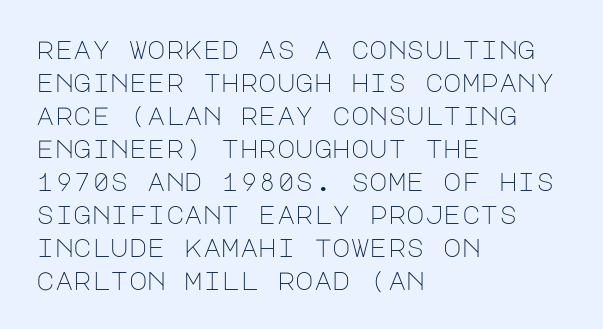
The setting favours the left margin, as ordinary paragraphs usually do. The letters stand upright; this is a roman face. Does the leading feel generous? No, just average. The passage shown has conventional tracking throughout. Each stroke keeps to a modest, everyday thickness or less.
